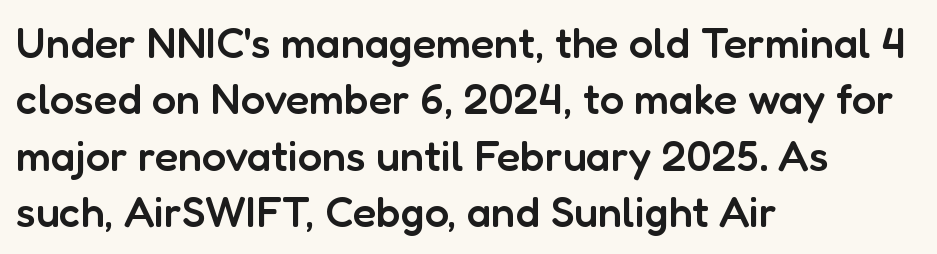
{"serif": "no", "italic": "no", "bold": "semi", "weight": "semibold", "width": "normal", "stroke_contrast": "low", "x_height": "medium", "monospaced": "no", "underline": "no", "align": "left", "line_spacing": "normal", "line_spacing_ratio": 1.31, "letter_spacing": "normal", "letter_spacing_em": 0.0, "glyph_px": 43}
